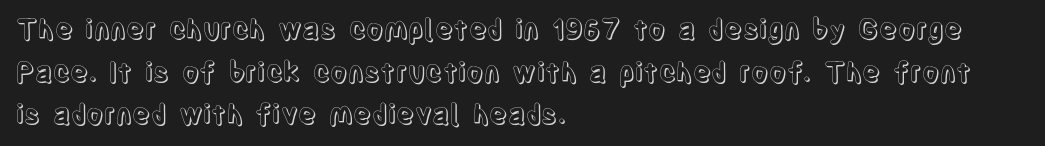
{"italic": "no", "underline": "no", "align": "left", "line_spacing": "normal", "line_spacing_ratio": 1.58, "letter_spacing": "normal", "letter_spacing_em": 0.0, "glyph_px": 27}
